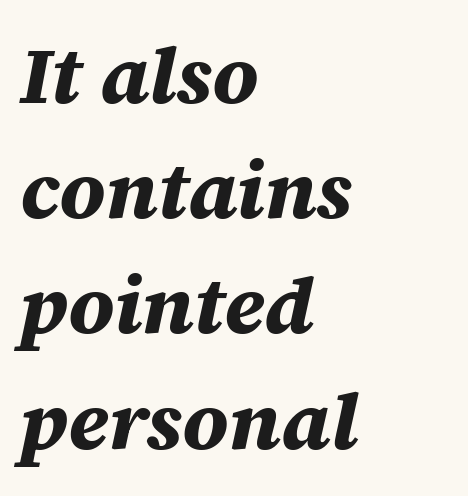
The letters sit at their default tracking, neither squeezed nor spread. The font's italic variant was chosen for this text. Plenty of ink on the page — the face is bold. Caption: multi-line text, flush left, ragged right.
